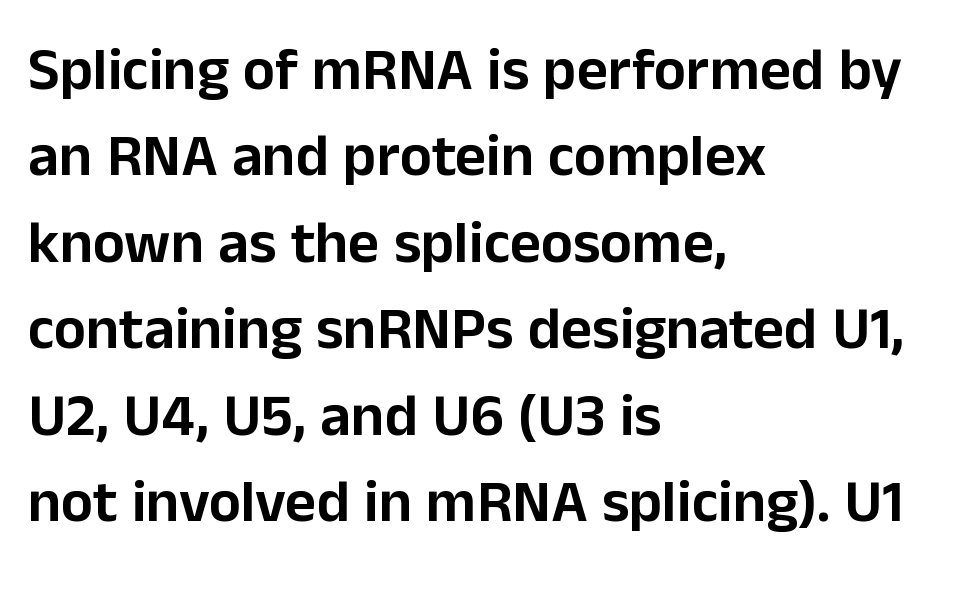
The image shows 60 px sans-serif type, upright; set left-aligned, normal line spacing (1.44x), normal letter spacing, not underlined; low stroke contrast and a medium x-height.
